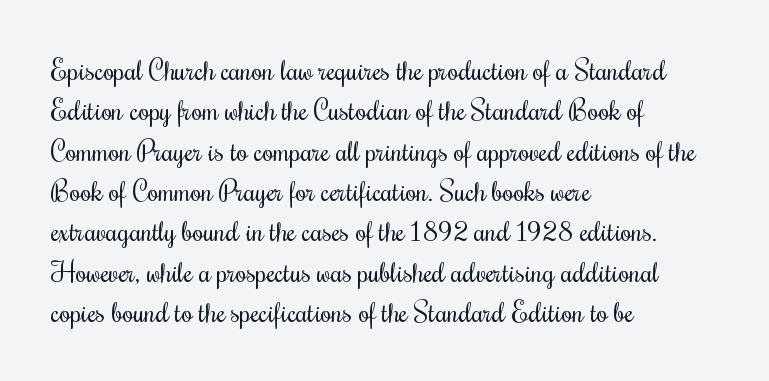
{"serif": "yes", "bold": "no", "weight": "regular", "width": "condensed", "stroke_contrast": "medium", "x_height": "small", "monospaced": "no", "underline": "no", "align": "left", "line_spacing": "normal", "line_spacing_ratio": 1.44, "letter_spacing": "normal", "letter_spacing_em": 0.0, "glyph_px": 28}
